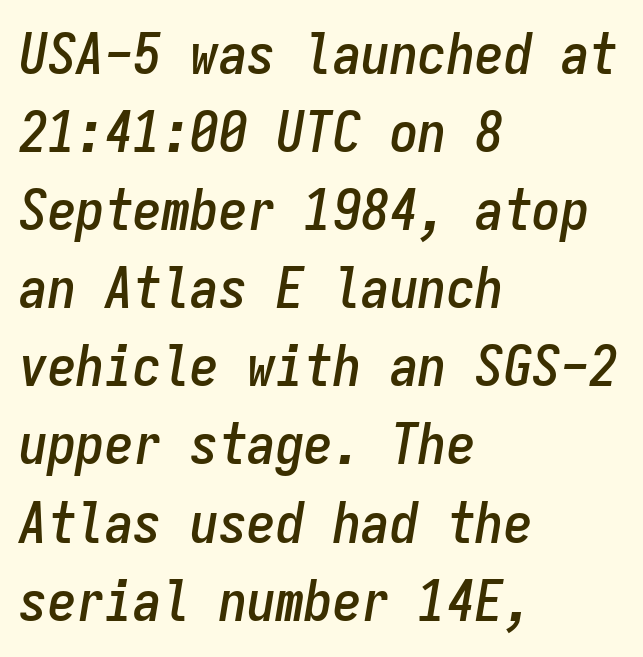
Q: Is the text italic (slanted)? A: Yes, it leans right by about 9 degrees.
Q: Is the text underlined? A: No.
Q: How is the paragraph aligned? A: Left-aligned.
Q: Is the spacing between letters normal or unusually wide? A: Normal.
Q: Is the spacing between lines tight, normal or loose? A: Normal.
Q: Width (condensed, normal, or wide)? A: Condensed.
Q: Stroke contrast? A: Low.
Q: x-height? A: Medium.
Q: Monospaced? A: Yes.
